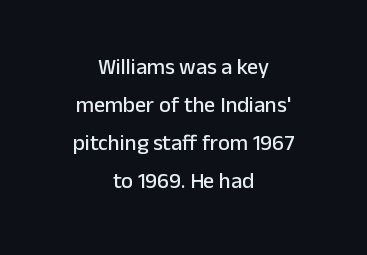
Q: Is the text italic (slanted)? A: No, it is upright.
Q: Is the text underlined? A: No.
Q: How is the paragraph aligned? A: Centered.
Q: Is the spacing between letters normal or unusually wide? A: Normal.
